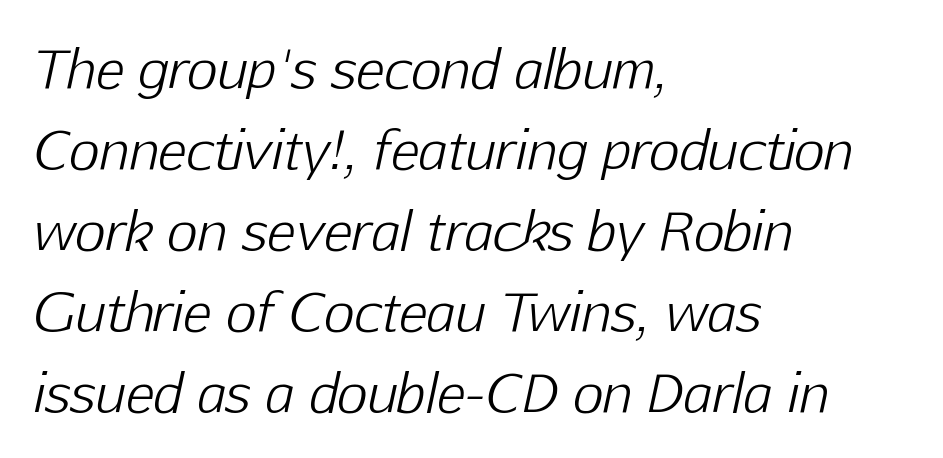
Clear beneath every line of the passage. The face looks like a standard text weight, possibly lighter. Students, note that the glyphs here touch the page at normal intervals. Layout note: lines flush left. The face used here is proportionally spaced, like ordinary book or web type.
